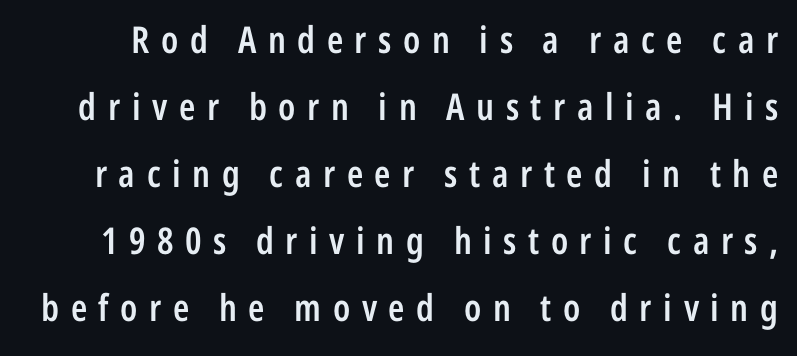
{"serif": "no", "italic": "no", "bold": "semi", "weight": "semibold", "width": "condensed", "stroke_contrast": "low", "x_height": "medium", "monospaced": "no", "underline": "no", "line_spacing_ratio": 1.81, "letter_spacing": "wide", "letter_spacing_em": 0.31, "glyph_px": 37}
